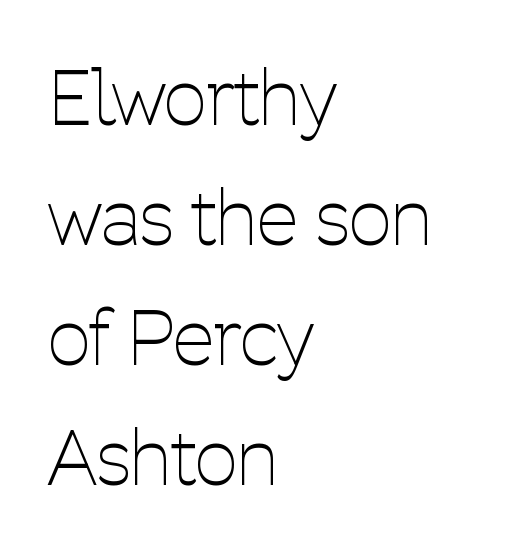
The image shows 75 px thin, condensed sans-serif type, upright; set left-aligned, normal line spacing (1.6x), normal letter spacing, not underlined; low stroke contrast and a medium x-height.
